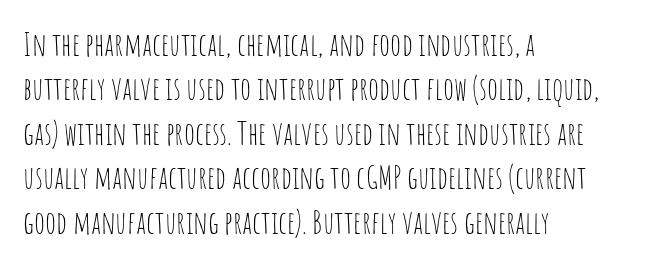
One glance says typical: line gaps are just what's usual. Casual observation: everything's shoved over to the left. The foot of each line stays bare and open. When letters stand straight like this, we call the style roman or upright. The type is set solid horizontally, with unmodified tracking.
